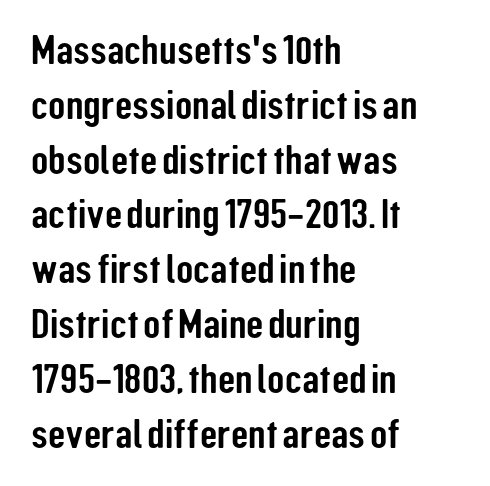
Q: Is the text italic (slanted)? A: No, it is upright.
Q: Is the typeface a serif or a sans-serif typeface? A: Sans-serif.
Q: Is the text underlined? A: No.
Q: How is the paragraph aligned? A: Left-aligned.
Q: Is the spacing between letters normal or unusually wide? A: Normal.
Q: Is the spacing between lines tight, normal or loose? A: Normal.
Q: Width (condensed, normal, or wide)? A: Condensed.
Q: Stroke contrast? A: Low.
Q: x-height? A: Medium.
Q: Monospaced? A: No.
